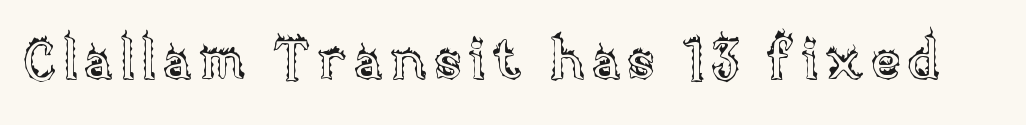
Q: Is the text italic (slanted)? A: No, it is upright.
Q: Is the text underlined? A: No.
Q: Width (condensed, normal, or wide)? A: Normal.
Q: x-height? A: Large.
Q: Monospaced? A: No.
